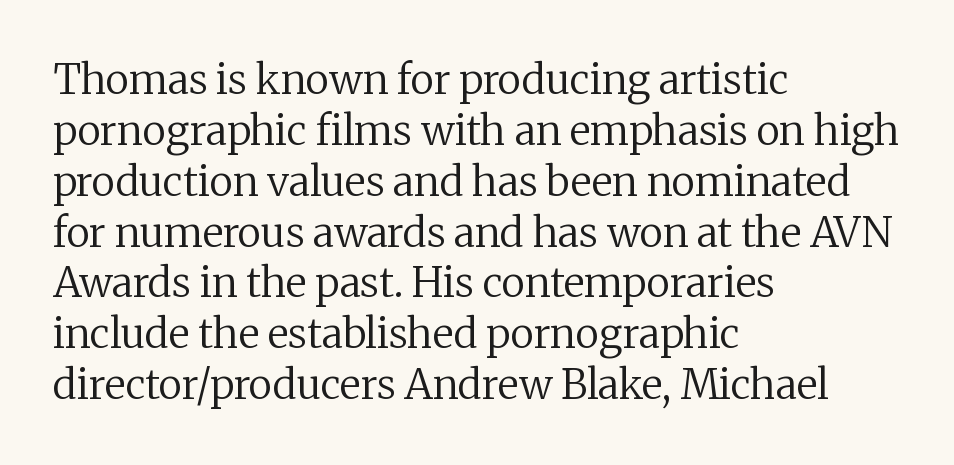
Q: Is the text bold? A: No.
Q: Is the text italic (slanted)? A: No, it is upright.
Q: Is the typeface a serif or a sans-serif typeface? A: Serif.
Q: Is the text underlined? A: No.
Q: How is the paragraph aligned? A: Left-aligned.
Q: Is the spacing between letters normal or unusually wide? A: Normal.
Q: Width (condensed, normal, or wide)? A: Normal.
Q: Stroke contrast? A: Medium.
Q: x-height? A: Medium.
Q: Monospaced? A: No.
